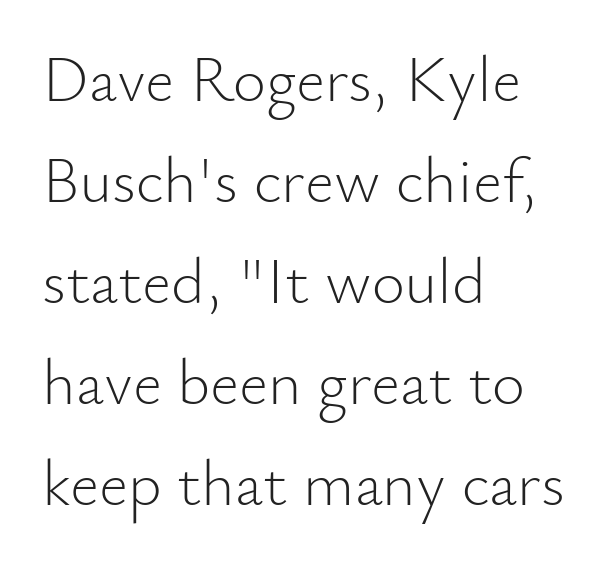
The image shows 64 px light sans-serif type, upright; set left-aligned, normal line spacing (1.58x), normal letter spacing, not underlined; low stroke contrast and a small x-height.
